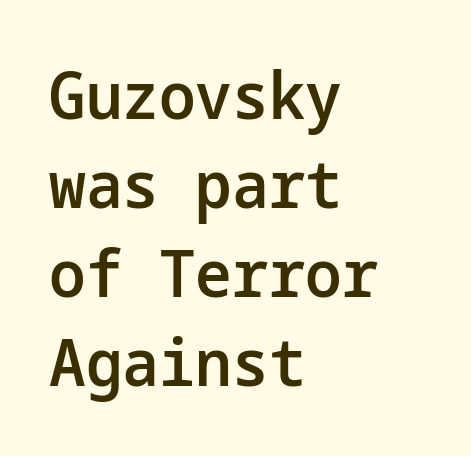
Q: Is the text bold? A: Semi-bold.
Q: Is the text italic (slanted)? A: No, it is upright.
Q: Is the typeface a serif or a sans-serif typeface? A: Sans-serif.
Q: Is the text underlined? A: No.
Q: How is the paragraph aligned? A: Left-aligned.
Q: Is the spacing between letters normal or unusually wide? A: Normal.
Q: Is the spacing between lines tight, normal or loose? A: Normal.
Q: Width (condensed, normal, or wide)? A: Normal.
Q: Stroke contrast? A: Low.
Q: x-height? A: Medium.
